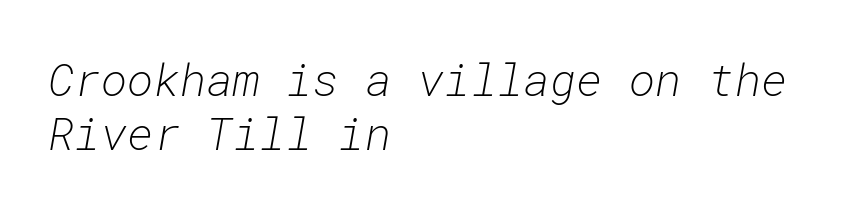
The image shows 45 px light type, italic (leaning right), monospaced; set left-aligned, line spacing 1.21x, normal letter spacing, not underlined; low stroke contrast and a medium x-height.
